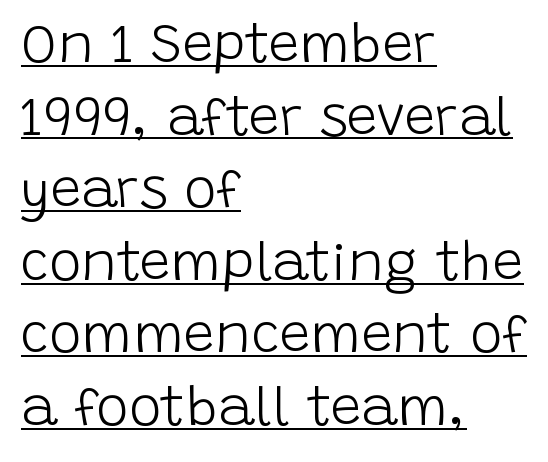
{"serif": "no", "italic": "no", "bold": "no", "weight": "light", "width": "normal", "stroke_contrast": "low", "x_height": "large", "monospaced": "no", "underline": "yes", "align": "left", "line_spacing": "normal", "line_spacing_ratio": 1.32, "letter_spacing": "normal", "letter_spacing_em": 0.0, "glyph_px": 55}
